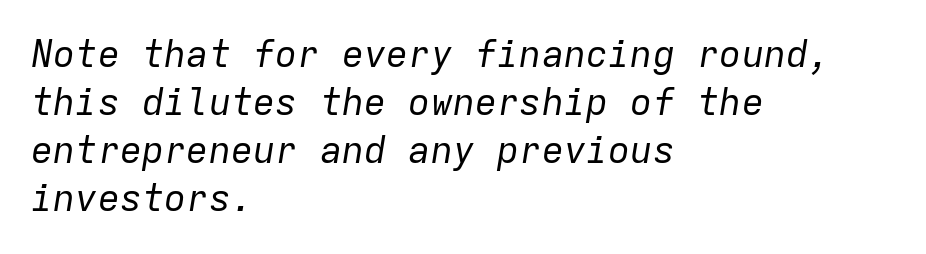
This rendering leaves character spacing at its baseline value. Only glyphs here, with clear space below each row. Vertically, the passage feels balanced, rows spaced as you'd expect. These lines were composed using italics.
